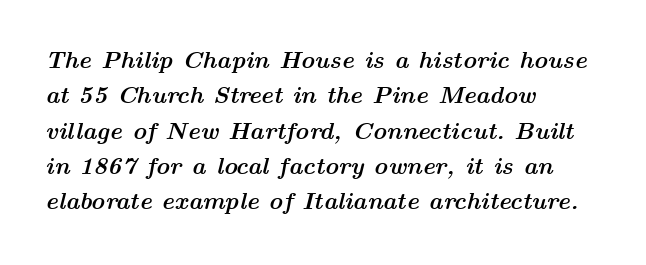
Q: Is the text bold? A: Yes.
Q: Is the text italic (slanted)? A: Yes, it leans right by about 14 degrees.
Q: Is the text underlined? A: No.
Q: How is the paragraph aligned? A: Left-aligned.
Q: Is the spacing between letters normal or unusually wide? A: Normal.
Q: Is the spacing between lines tight, normal or loose? A: Normal.
